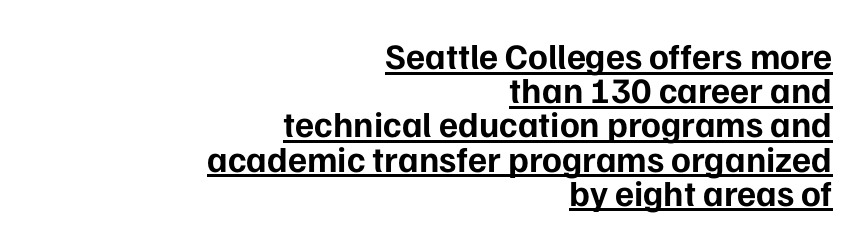
{"serif": "no", "italic": "no", "bold": "yes", "weight": "bold", "width": "normal", "stroke_contrast": "low", "x_height": "medium", "monospaced": "no", "underline": "yes", "align": "right", "line_spacing": "tight", "line_spacing_ratio": 0.95, "letter_spacing": "normal", "letter_spacing_em": 0.0, "glyph_px": 36}
